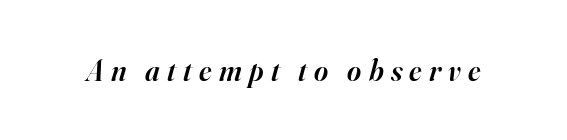
The image shows 30 px semibold serif type, italic (leaning right); set unusually wide letter spacing (+0.24 em), not underlined; high stroke contrast and a small x-height.
